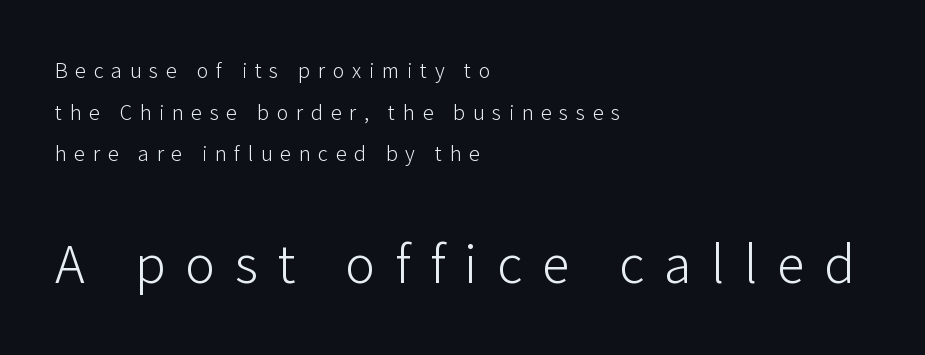
The image shows 56 px light sans-serif type, upright; set left-aligned, line spacing 1.89x, unusually wide letter spacing (+0.35 em), not underlined; the second (bottom) block is 2.55x larger; low stroke contrast and a medium x-height.
